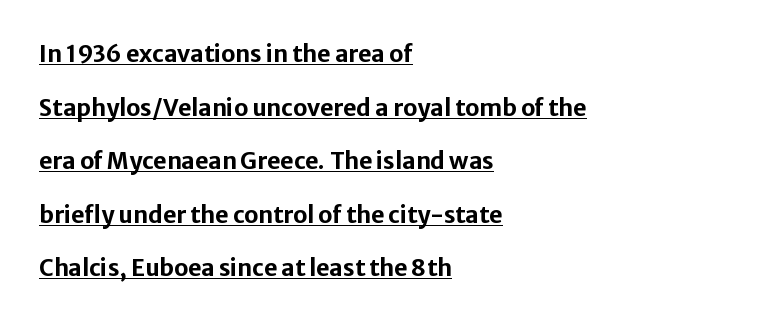
{"italic": "no", "bold": "yes", "underline": "yes", "align": "left", "line_spacing": "loose", "line_spacing_ratio": 2.33, "letter_spacing": "normal", "letter_spacing_em": 0.0, "glyph_px": 23}
